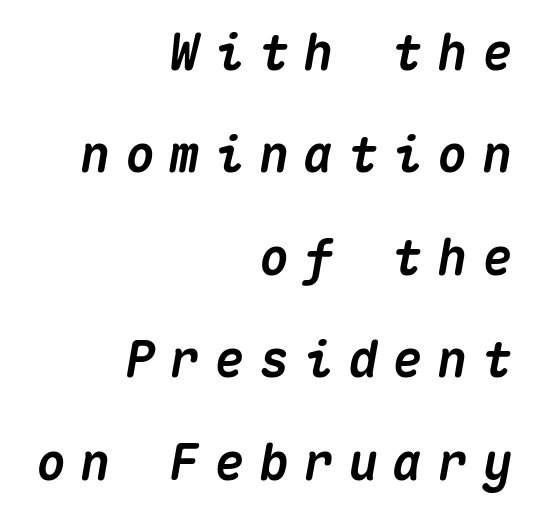
{"italic": "yes", "lean": "right", "slant_degrees": 10, "bold": "yes", "weight": "heavy", "width": "normal", "stroke_contrast": "medium", "x_height": "medium", "monospaced": "yes", "underline": "no", "align": "right", "line_spacing": "loose", "line_spacing_ratio": 2.09, "letter_spacing": "wide", "letter_spacing_em": 0.31, "glyph_px": 49}
